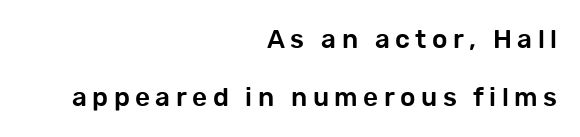
The image shows 26 px text type, upright; set right-aligned, loose line spacing (2.25x), unusually wide letter spacing (+0.21 em), not underlined.
